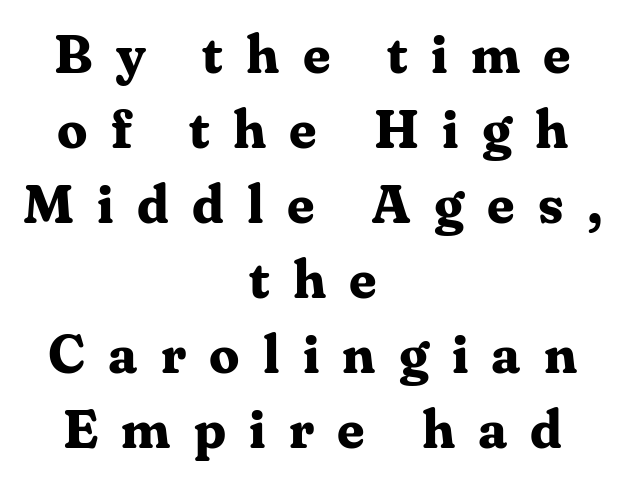
{"serif": "yes", "italic": "no", "bold": "yes", "weight": "bold", "width": "normal", "stroke_contrast": "medium", "x_height": "medium", "monospaced": "no", "underline": "no", "align": "center", "line_spacing": "normal", "line_spacing_ratio": 1.39, "letter_spacing": "wide", "letter_spacing_em": 0.43, "glyph_px": 54}
